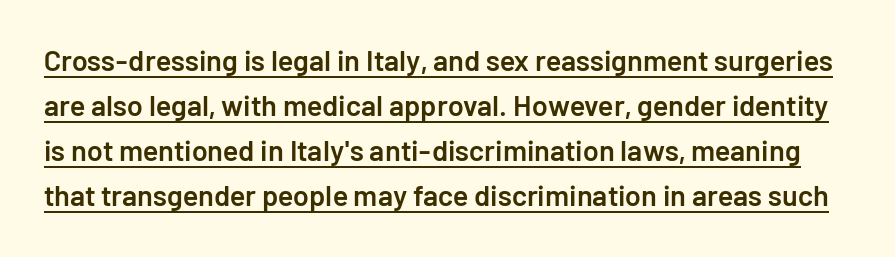
Words appear dense and cohesive because spacing is normal. What decoration does the sample have? An underline. Upright lettering throughout. Look at the stroke-to-counter ratio: somewhat heavy, a semibold. A typesetter would call this proportional, since set widths differ per character.
